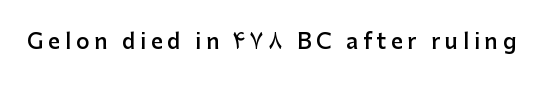
{"italic": "no", "bold": "semi", "underline": "no", "letter_spacing": "wide", "letter_spacing_em": 0.23, "glyph_px": 21}
